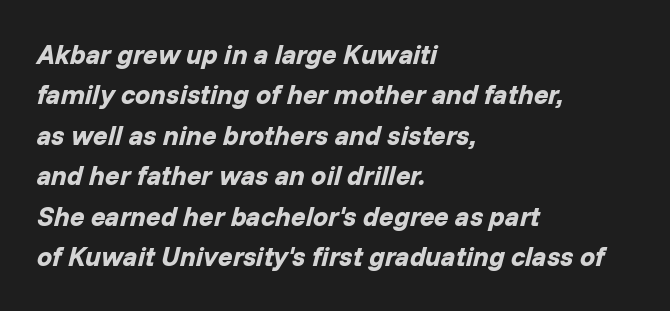
Every letter is thick-stroked: bold, no question. Clear beneath every line of the passage. Each word holds together tightly as a unit, with standard inter-letter gaps. The passage is arranged the way most books set body copy — flush left. If you drew a line through each stem, it would be angled. The designer left line spacing at the default.
